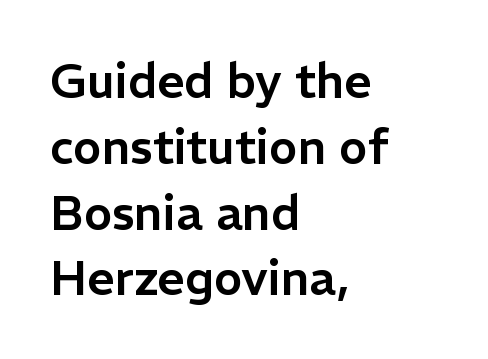
{"serif": "no", "italic": "no", "width": "normal", "stroke_contrast": "low", "x_height": "medium", "monospaced": "no", "underline": "no", "align": "left", "line_spacing": "normal", "line_spacing_ratio": 1.37, "letter_spacing": "normal", "letter_spacing_em": 0.0, "glyph_px": 48}
